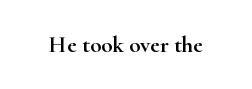
The image shows 23 px text type, upright; set normal letter spacing, not underlined.
